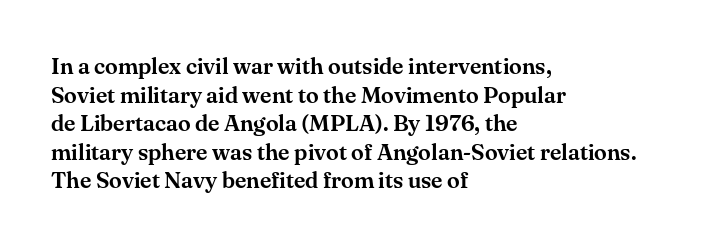
Q: Is the text italic (slanted)? A: No, it is upright.
Q: Is the text underlined? A: No.
Q: How is the paragraph aligned? A: Left-aligned.
Q: Is the spacing between letters normal or unusually wide? A: Normal.
